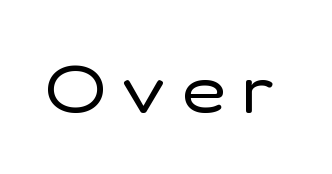
Character widths vary here, with narrow letters taking less room than wide ones. Is this a sans? Yes — the strokes have no serifs. Stroke thickness stays within the range of a standard reading face or lighter. Quick note: underline off. Designer's note — italics off, roman on. The horizontal fit of the characters is loose and conspicuously gappy.
